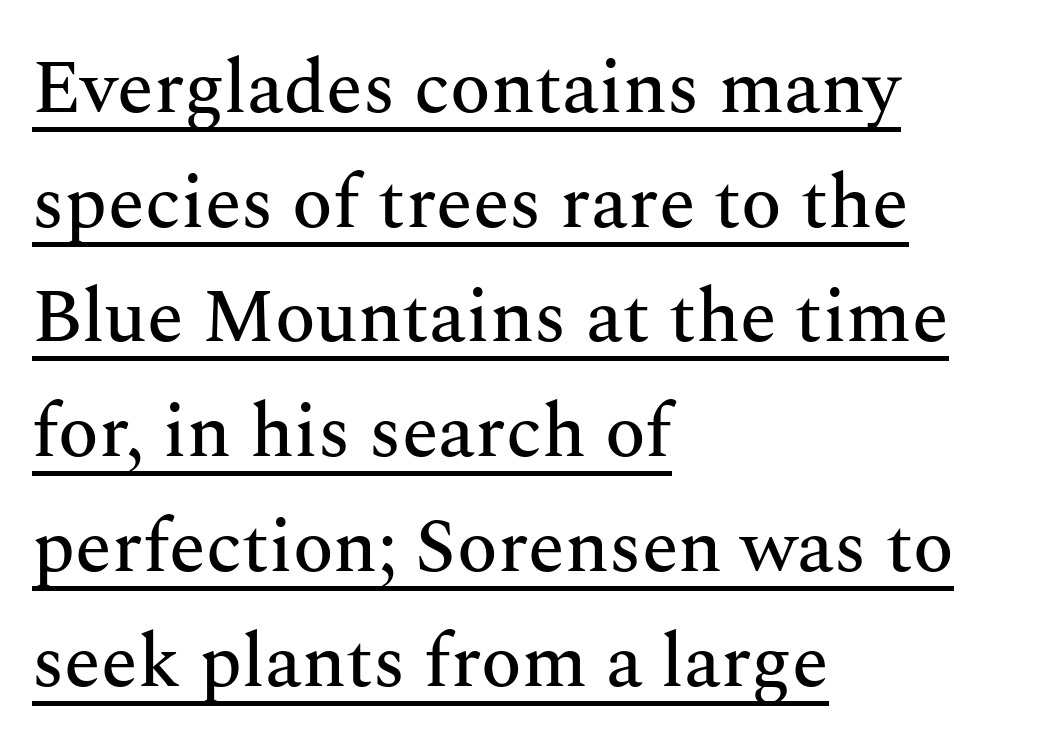
The image shows 75 px serif type, upright; set left-aligned, normal line spacing (1.53x), normal letter spacing, underlined; medium stroke contrast and a medium x-height.
